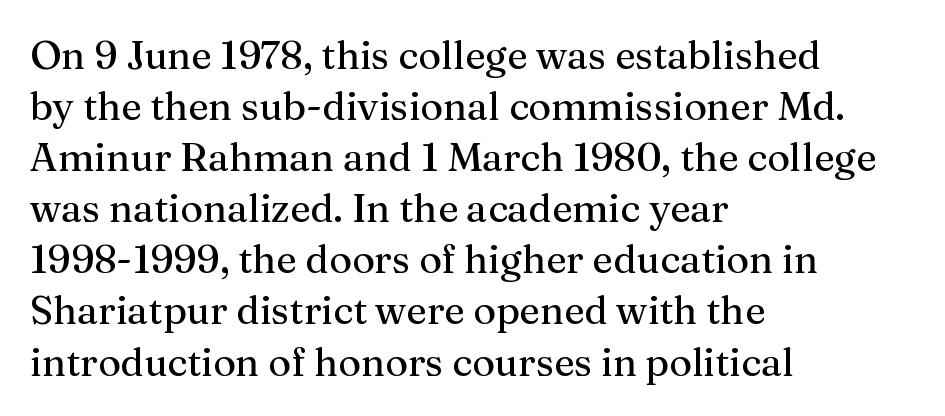
The image shows 39 px serif type, upright; set left-aligned, normal line spacing (1.31x), normal letter spacing, not underlined; medium stroke contrast and a medium x-height.
